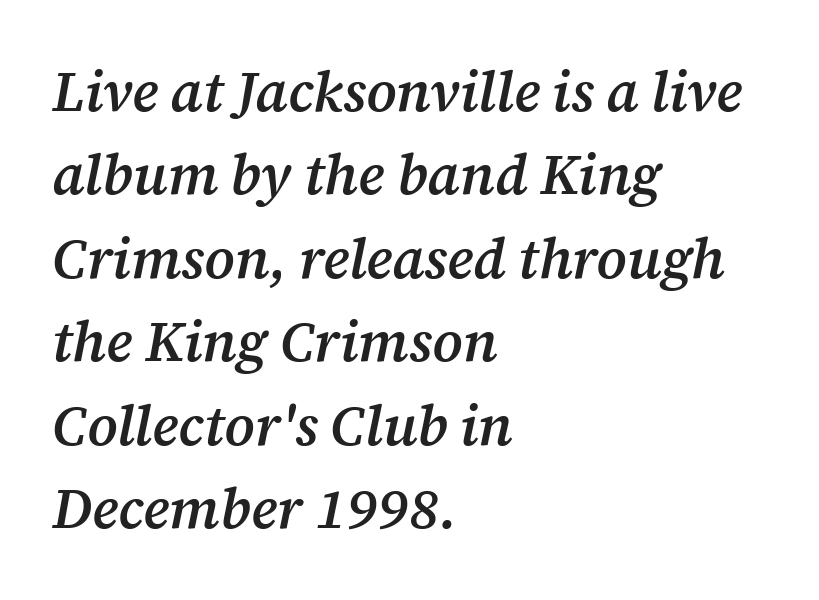
Q: Is the text bold? A: Semi-bold.
Q: Is the text italic (slanted)? A: Yes, it leans right by about 12 degrees.
Q: Is the typeface a serif or a sans-serif typeface? A: Serif.
Q: Is the text underlined? A: No.
Q: How is the paragraph aligned? A: Left-aligned.
Q: Is the spacing between letters normal or unusually wide? A: Normal.
Q: Is the spacing between lines tight, normal or loose? A: Normal.
Q: Width (condensed, normal, or wide)? A: Normal.
Q: Stroke contrast? A: Medium.
Q: x-height? A: Medium.
Q: Monospaced? A: No.
